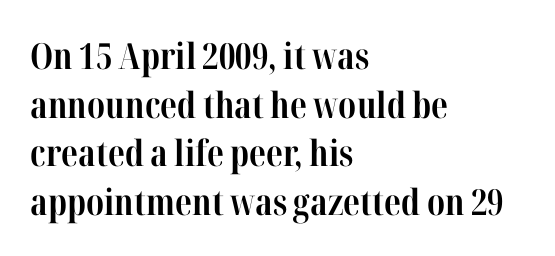
{"serif": "yes", "italic": "no", "bold": "yes", "weight": "bold", "width": "condensed", "stroke_contrast": "high", "x_height": "medium", "monospaced": "no", "underline": "no", "align": "left", "line_spacing": "normal", "line_spacing_ratio": 1.35, "letter_spacing": "normal", "letter_spacing_em": 0.0, "glyph_px": 36}
